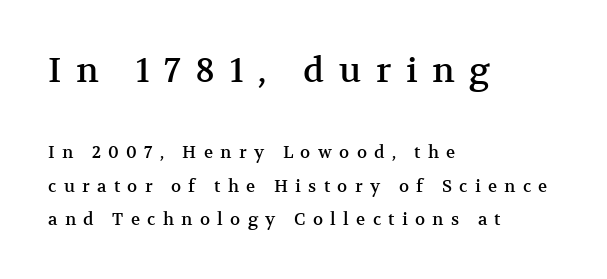
The image shows 34 px serif type, upright; set left-aligned, loose line spacing (1.95x), unusually wide letter spacing (+0.43 em), not underlined; the first (top) block is 2.0x larger; medium stroke contrast and a medium x-height.
